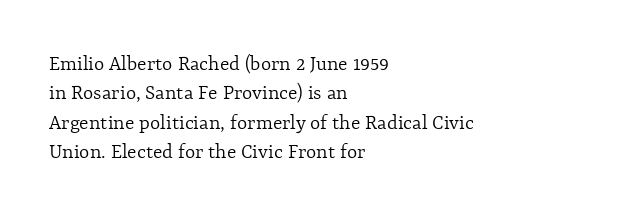
The image shows 22 px text type, upright; set left-aligned, normal line spacing (1.34x), normal letter spacing, not underlined.
